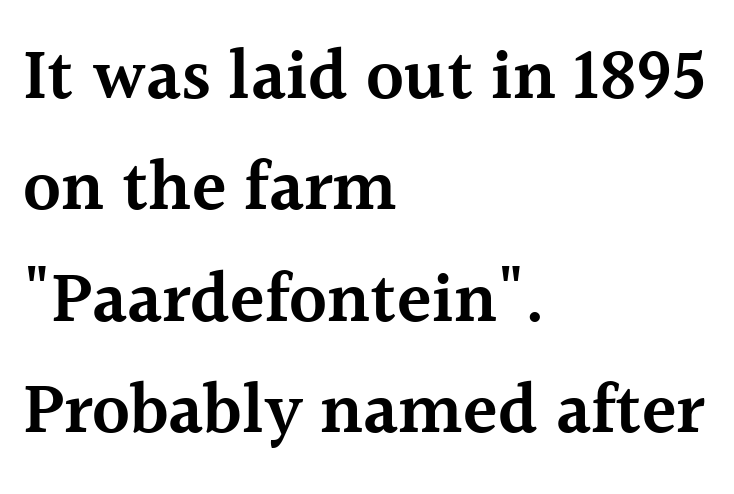
{"serif": "yes", "italic": "no", "bold": "semi", "weight": "semibold", "width": "normal", "x_height": "medium", "monospaced": "no", "underline": "no", "align": "left", "line_spacing": "normal", "line_spacing_ratio": 1.57, "letter_spacing": "normal", "letter_spacing_em": 0.0, "glyph_px": 71}
